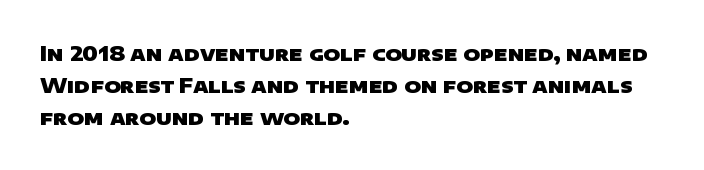
{"bold": "yes", "underline": "no", "align": "left", "line_spacing": "normal", "line_spacing_ratio": 1.59, "letter_spacing": "normal", "letter_spacing_em": 0.0, "glyph_px": 20}
